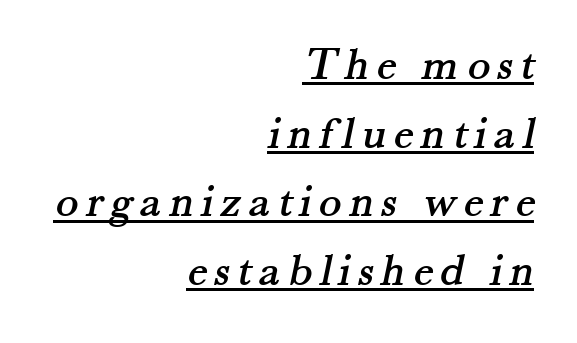
{"serif": "yes", "width": "normal", "stroke_contrast": "medium", "x_height": "small", "monospaced": "no", "underline": "yes", "align": "right", "line_spacing": "normal", "line_spacing_ratio": 1.46, "glyph_px": 47}
